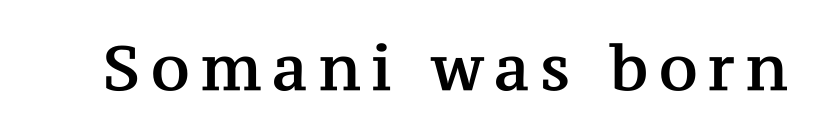
Font category for this specimen: serif. A typesetter would mark this as roman, not italic. Is this a fixed-width face? No — the glyphs have proportional, varying widths. Quick note: underline off.
